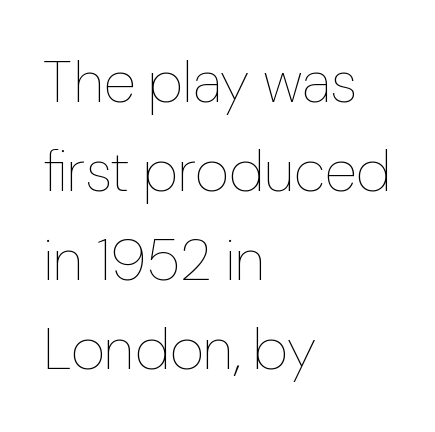
Q: Is the text bold? A: No.
Q: Is the text italic (slanted)? A: No, it is upright.
Q: Is the text underlined? A: No.
Q: How is the paragraph aligned? A: Left-aligned.
Q: Is the spacing between letters normal or unusually wide? A: Normal.
Q: Is the spacing between lines tight, normal or loose? A: Normal.
Q: Width (condensed, normal, or wide)? A: Normal.
Q: Stroke contrast? A: Low.
Q: x-height? A: Medium.
Q: Monospaced? A: No.
